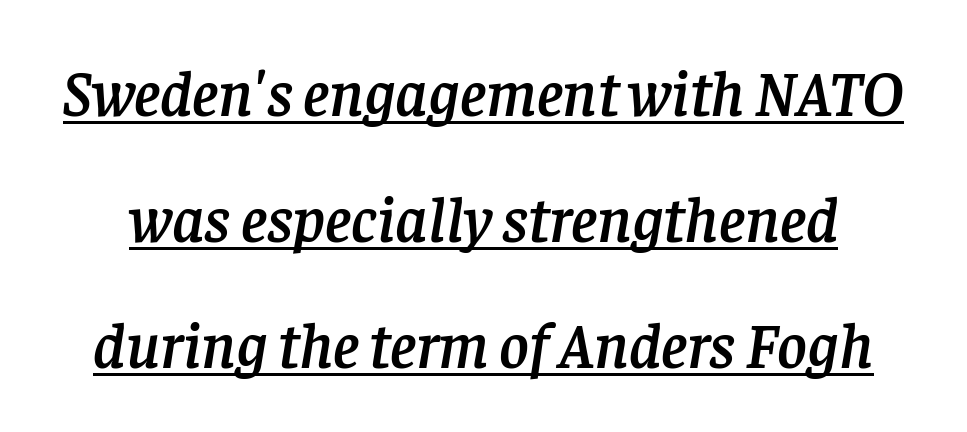
Q: Is the text italic (slanted)? A: Yes, it leans right by about 8 degrees.
Q: Is the typeface a serif or a sans-serif typeface? A: Serif.
Q: Is the text underlined? A: Yes.
Q: Is the spacing between letters normal or unusually wide? A: Normal.
Q: Is the spacing between lines tight, normal or loose? A: Loose.
Q: Width (condensed, normal, or wide)? A: Normal.
Q: Stroke contrast? A: Low.
Q: x-height? A: Large.
Q: Monospaced? A: No.
